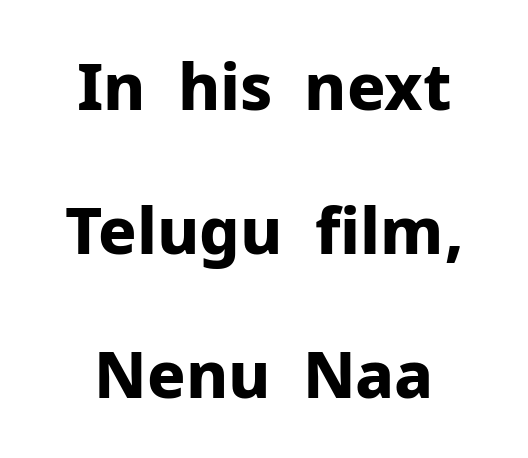
One glance says open: line gaps are wider than usual. A bare baseline throughout the passage. This sample uses plain, unmodified letter spacing. Heavy, bold letterforms. Is there any slant? The stems are plumb.
